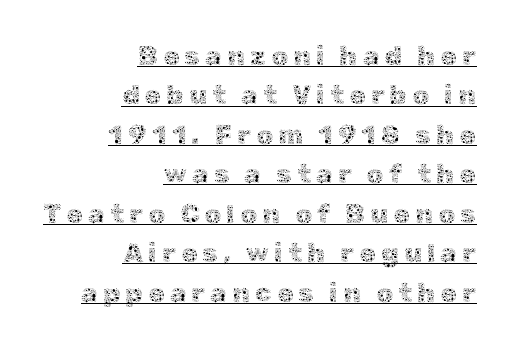
The letters stand upright; this is a roman face. This sample is right-justified, so line beginnings fall wherever the words allow. Decoration check: the copy is underlined. Weight: not bold — regular or lighter.
